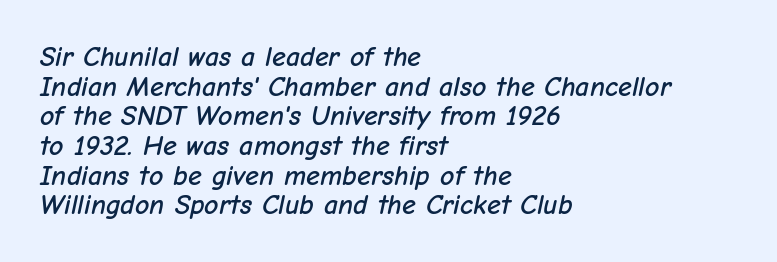
Q: Is the text italic (slanted)? A: Yes, it leans right by about 12 degrees.
Q: Is the text underlined? A: No.
Q: How is the paragraph aligned? A: Left-aligned.
Q: Is the spacing between letters normal or unusually wide? A: Normal.
Q: Is the spacing between lines tight, normal or loose? A: Tight.
Q: Width (condensed, normal, or wide)? A: Normal.
Q: Stroke contrast? A: Low.
Q: x-height? A: Medium.
Q: Monospaced? A: No.
